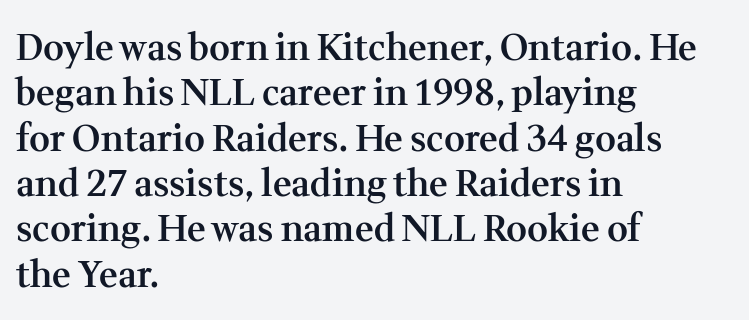
The image shows 36 px semibold serif type, upright; set left-aligned, normal line spacing (1.26x), normal letter spacing, not underlined; medium stroke contrast and a medium x-height.
